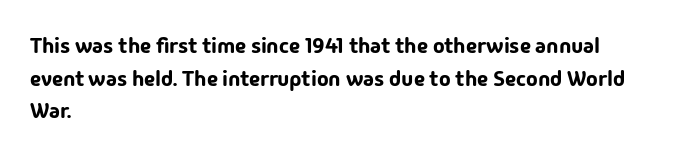
Q: Is the text italic (slanted)? A: No, it is upright.
Q: Is the text underlined? A: No.
Q: How is the paragraph aligned? A: Left-aligned.
Q: Is the spacing between letters normal or unusually wide? A: Normal.
Q: Is the spacing between lines tight, normal or loose? A: Normal.
